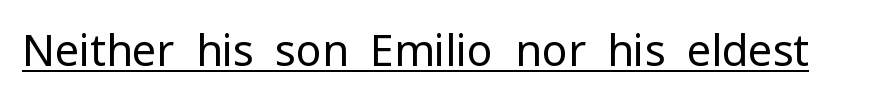
The image shows 43 px regular-weight sans-serif type, upright; set normal letter spacing, underlined; low stroke contrast and a medium x-height.
